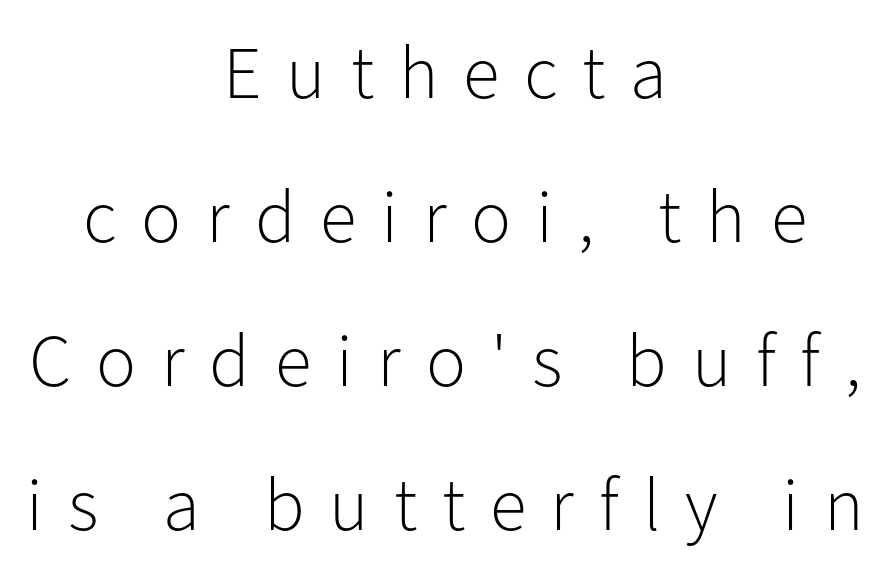
{"serif": "no", "italic": "no", "bold": "no", "weight": "light", "width": "normal", "stroke_contrast": "low", "x_height": "medium", "monospaced": "no", "underline": "no", "align": "center", "line_spacing": "loose", "line_spacing_ratio": 1.92, "letter_spacing": "wide", "letter_spacing_em": 0.33, "glyph_px": 75}
